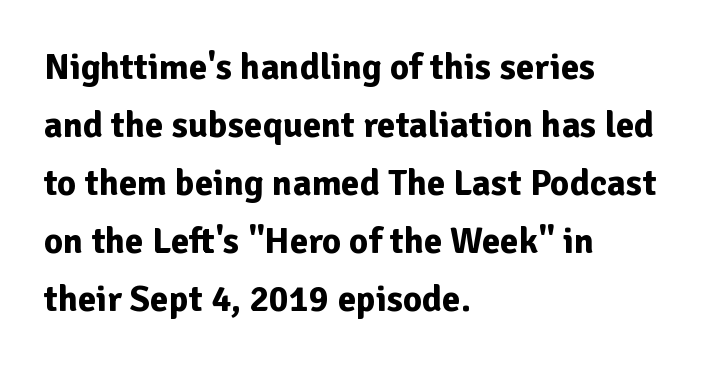
The space directly below the letters is spotless. Regarding leading, the lines here are spaced in the standard way. The passage is arranged the way most books set body copy — flush left. Do the characters align in a grid? No, the font is proportional. Every stem runs plumb, perpendicular to the baseline.
